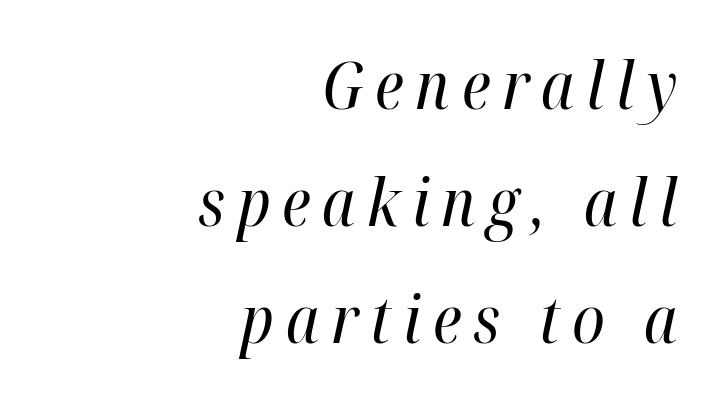
Q: Is the text bold? A: No.
Q: Is the text italic (slanted)? A: Yes, it leans right by about 12 degrees.
Q: Is the text underlined? A: No.
Q: How is the paragraph aligned? A: Right-aligned.
Q: Width (condensed, normal, or wide)? A: Condensed.
Q: Stroke contrast? A: High.
Q: x-height? A: Medium.
Q: Monospaced? A: No.
